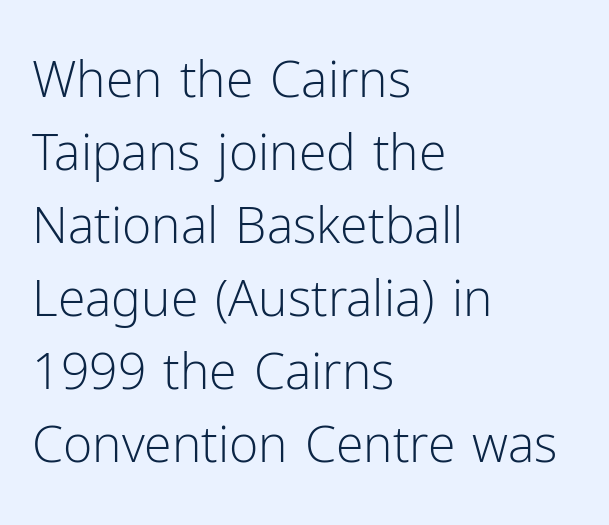
{"serif": "no", "italic": "no", "bold": "no", "weight": "light", "width": "normal", "stroke_contrast": "low", "x_height": "medium", "monospaced": "no", "underline": "no", "align": "left", "line_spacing": "normal", "line_spacing_ratio": 1.46, "letter_spacing": "normal", "letter_spacing_em": 0.0, "glyph_px": 50}
